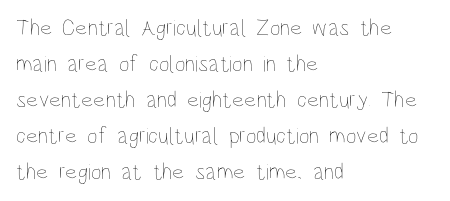
Nothing unusual about the tracking: characters are spaced as the font intends. The typesetter chose a ragged-right arrangement here. Vertical strokes here are truly vertical. In terms of leading, this rendering sits right in the middle.
